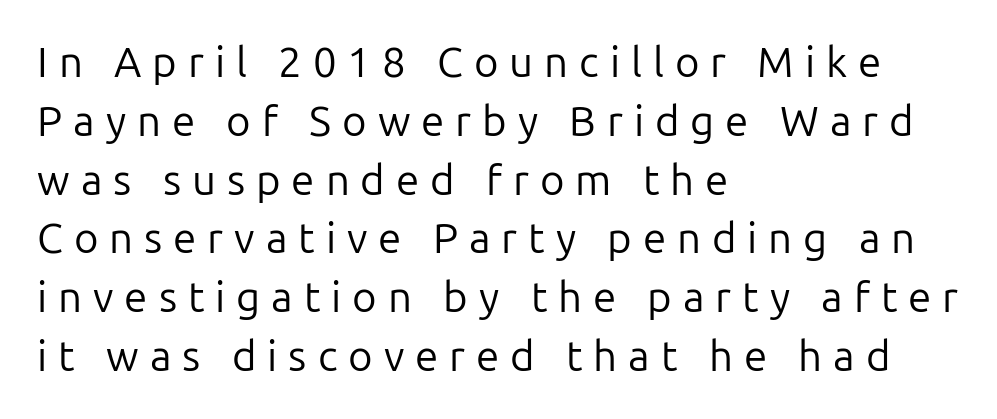
The image shows 42 px regular-weight sans-serif type, upright; set left-aligned, normal line spacing (1.4x), unusually wide letter spacing (+0.26 em), not underlined; low stroke contrast and a medium x-height.
